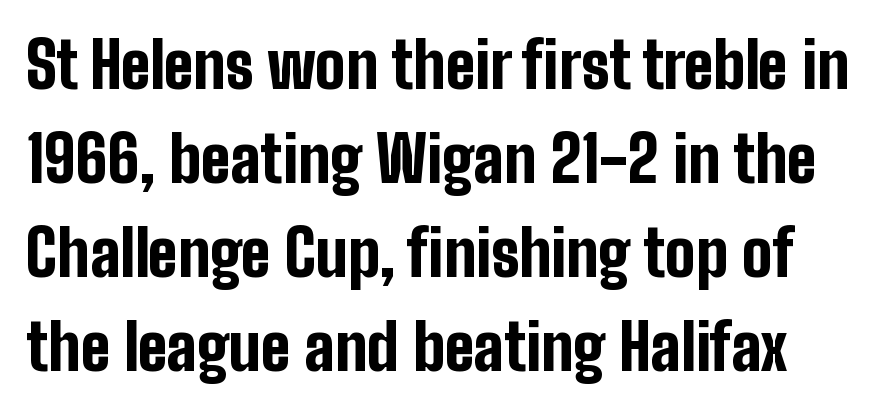
Q: Is the text bold? A: Yes.
Q: Is the text italic (slanted)? A: No, it is upright.
Q: Is the typeface a serif or a sans-serif typeface? A: Sans-serif.
Q: Is the text underlined? A: No.
Q: Is the spacing between letters normal or unusually wide? A: Normal.
Q: Is the spacing between lines tight, normal or loose? A: Normal.
Q: Width (condensed, normal, or wide)? A: Condensed.
Q: Stroke contrast? A: Low.
Q: x-height? A: Medium.
Q: Monospaced? A: No.
